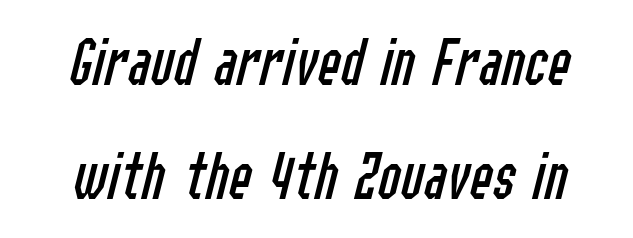
Q: Is the text bold? A: No.
Q: Is the text italic (slanted)? A: Yes, it leans right by about 14 degrees.
Q: Is the text underlined? A: No.
Q: Is the spacing between letters normal or unusually wide? A: Normal.
Q: Is the spacing between lines tight, normal or loose? A: Normal.
Q: Width (condensed, normal, or wide)? A: Condensed.
Q: Stroke contrast? A: Low.
Q: x-height? A: Medium.
Q: Monospaced? A: No.
